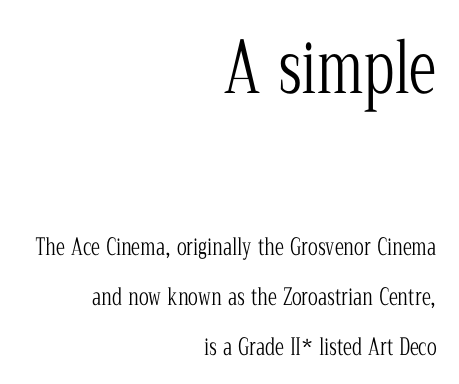
The emphasis by scale lands on block number one, above. The passage shown stacks its lines with a broad gap. Stroke terminals: seriffed. Letters have the restrained weight of plain body copy at most. The rendering uses natural spacing where letterforms have individual widths.
